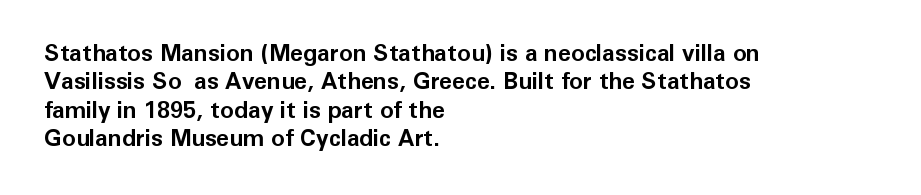
Plain, unruled lines of type. Heft: maximum for text — a bold. The tracking reads as untouched default to a designer's eye. Nope, not italic — everything's standing straight.
